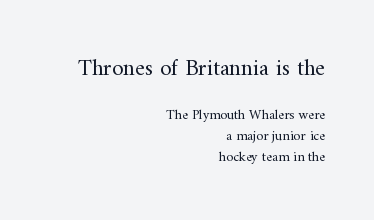
Q: Is the text bold? A: No.
Q: Is the text italic (slanted)? A: No, it is upright.
Q: Is the text underlined? A: No.
Q: How is the paragraph aligned? A: Right-aligned.
Q: Is the spacing between letters normal or unusually wide? A: Normal.
Q: Is the spacing between lines tight, normal or loose? A: Normal.
Q: Which block of text is set in a larger size, the first (top) or the second (bottom)? A: The first (top) one.
